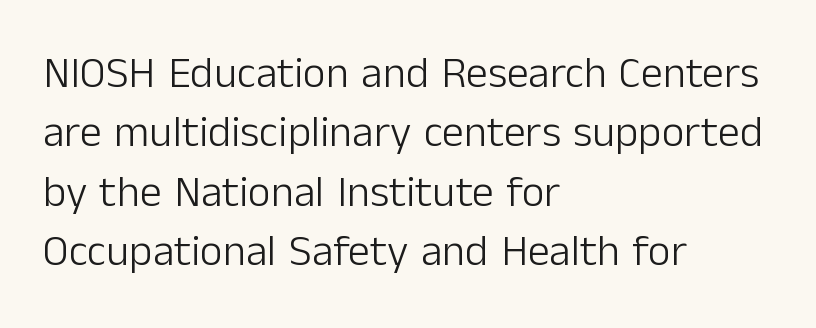
Q: Is the text bold? A: No.
Q: Is the text italic (slanted)? A: No, it is upright.
Q: Is the typeface a serif or a sans-serif typeface? A: Sans-serif.
Q: Is the text underlined? A: No.
Q: How is the paragraph aligned? A: Left-aligned.
Q: Is the spacing between letters normal or unusually wide? A: Normal.
Q: Is the spacing between lines tight, normal or loose? A: Normal.
Q: Width (condensed, normal, or wide)? A: Normal.
Q: Stroke contrast? A: Low.
Q: x-height? A: Medium.
Q: Monospaced? A: No.
